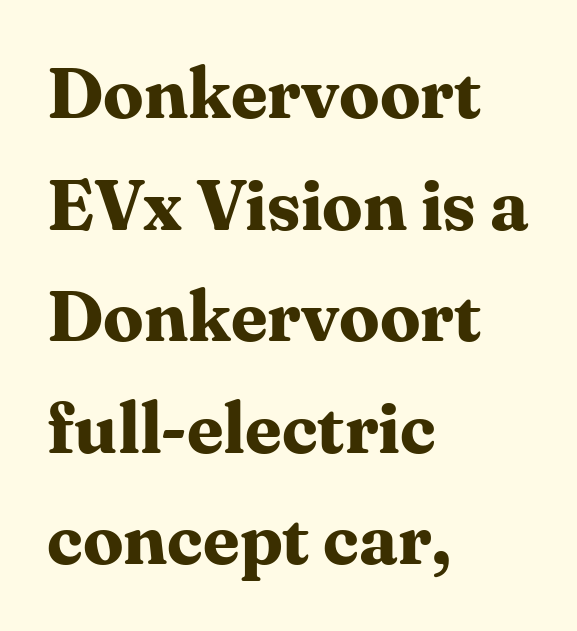
{"serif": "yes", "italic": "no", "bold": "yes", "weight": "bold", "width": "normal", "stroke_contrast": "medium", "x_height": "medium", "monospaced": "no", "underline": "no", "align": "left", "line_spacing": "normal", "line_spacing_ratio": 1.55, "letter_spacing": "normal", "letter_spacing_em": 0.0, "glyph_px": 72}
